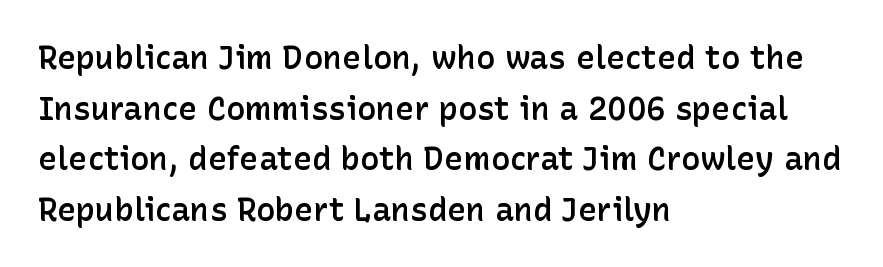
{"serif": "no", "italic": "no", "bold": "semi", "weight": "semibold", "width": "normal", "stroke_contrast": "low", "x_height": "medium", "monospaced": "no", "underline": "no", "align": "left", "line_spacing": "normal", "line_spacing_ratio": 1.58, "letter_spacing": "normal", "letter_spacing_em": 0.0, "glyph_px": 32}
